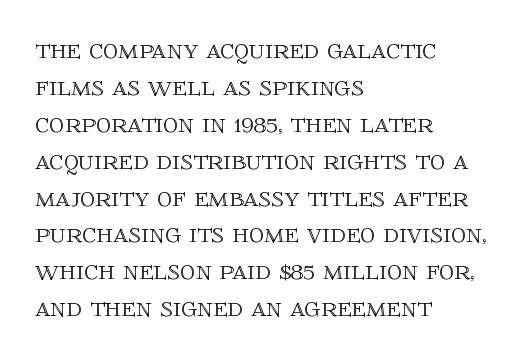
Q: Is the text italic (slanted)? A: No, it is upright.
Q: Is the text underlined? A: No.
Q: How is the paragraph aligned? A: Left-aligned.
Q: Is the spacing between letters normal or unusually wide? A: Normal.
Q: Width (condensed, normal, or wide)? A: Normal.
Q: x-height? A: Large.
Q: Monospaced? A: No.
